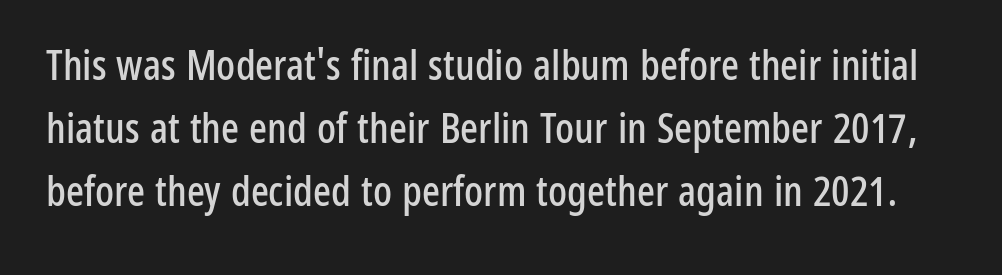
{"serif": "no", "italic": "no", "width": "condensed", "stroke_contrast": "low", "x_height": "medium", "monospaced": "no", "underline": "no", "line_spacing": "normal", "line_spacing_ratio": 1.5, "letter_spacing": "normal", "letter_spacing_em": 0.0, "glyph_px": 42}
